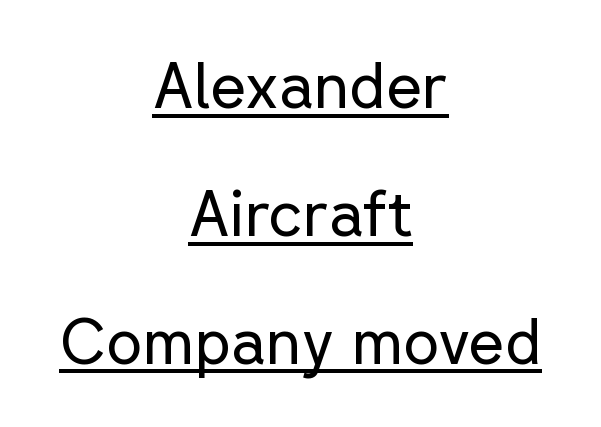
The image shows 63 px regular-weight sans-serif type, upright; set centered, loose line spacing (2.03x), normal letter spacing, underlined; low stroke contrast and a medium x-height.
